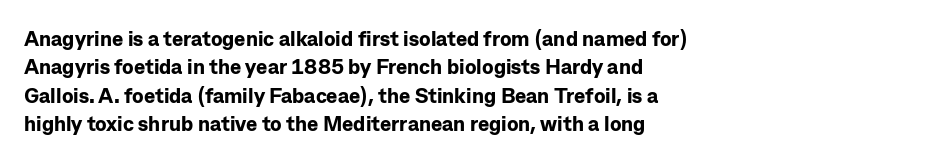
Q: Is the text bold? A: Yes.
Q: Is the text italic (slanted)? A: No, it is upright.
Q: Is the text underlined? A: No.
Q: How is the paragraph aligned? A: Left-aligned.
Q: Is the spacing between letters normal or unusually wide? A: Normal.
Q: Is the spacing between lines tight, normal or loose? A: Normal.
